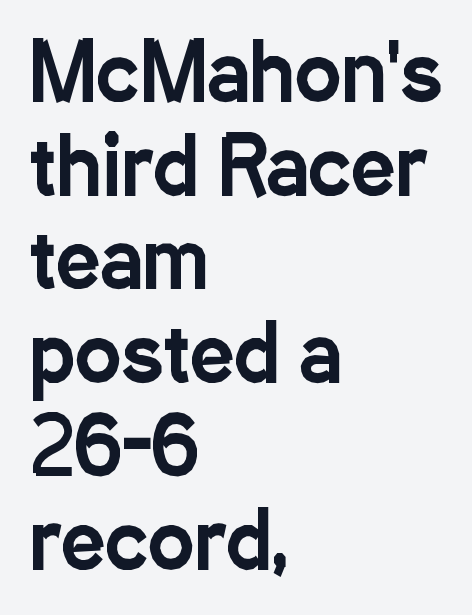
The image shows 78 px condensed sans-serif type, upright; set left-aligned, line spacing 1.2x, normal letter spacing, not underlined; low stroke contrast and a medium x-height.
